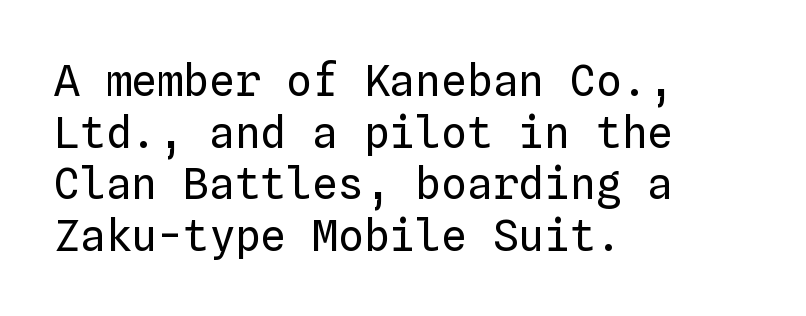
The image shows 43 px regular-weight type, upright, monospaced; set left-aligned, line spacing 1.2x, normal letter spacing, not underlined; low stroke contrast and a medium x-height.
